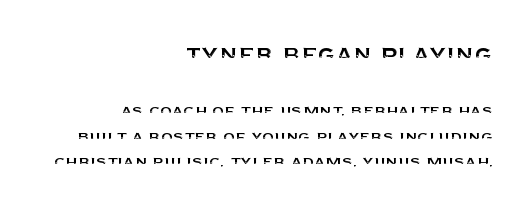
The image shows 29 px sans-serif type, upright; set right-aligned, normal line spacing (1.34x), normal letter spacing, not underlined; the first (top) block is 1.53x larger; medium stroke contrast and a large x-height.
